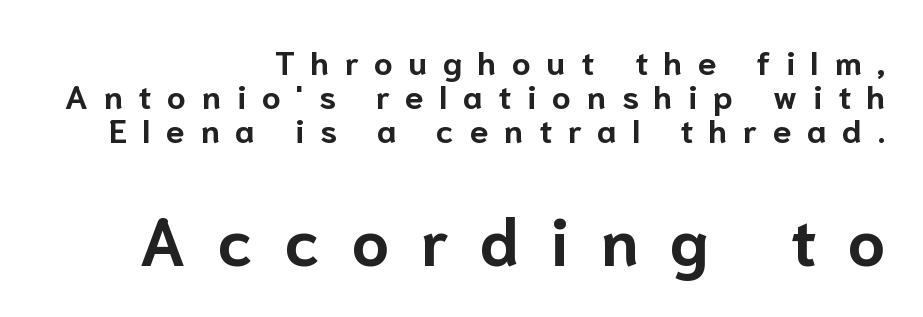
{"serif": "no", "italic": "no", "bold": "yes", "weight": "bold", "width": "normal", "stroke_contrast": "low", "x_height": "medium", "monospaced": "no", "underline": "no", "align": "right", "line_spacing": "tight", "line_spacing_ratio": 1.03, "letter_spacing": "wide", "letter_spacing_em": 0.48, "larger_block": "second", "size_ratio": 2.0, "glyph_px": 66}
